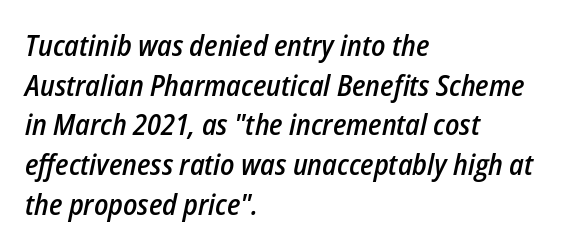
{"italic": "yes", "lean": "right", "slant_degrees": 12, "bold": "semi", "weight": "semibold", "width": "condensed", "stroke_contrast": "low", "x_height": "medium", "monospaced": "no", "underline": "no", "align": "left", "line_spacing": "normal", "line_spacing_ratio": 1.37, "letter_spacing": "normal", "letter_spacing_em": 0.0, "glyph_px": 29}
